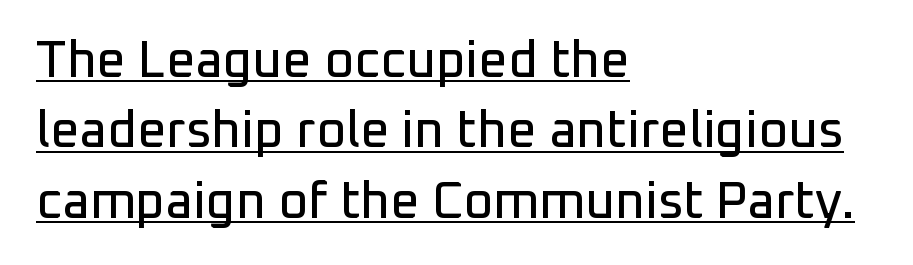
Q: Is the text italic (slanted)? A: No, it is upright.
Q: Is the typeface a serif or a sans-serif typeface? A: Sans-serif.
Q: Is the text underlined? A: Yes.
Q: How is the paragraph aligned? A: Left-aligned.
Q: Is the spacing between letters normal or unusually wide? A: Normal.
Q: Is the spacing between lines tight, normal or loose? A: Normal.
Q: Width (condensed, normal, or wide)? A: Normal.
Q: Stroke contrast? A: Low.
Q: x-height? A: Medium.
Q: Monospaced? A: No.
